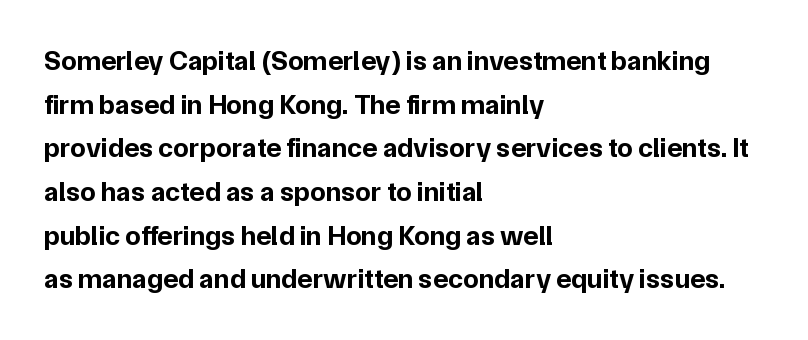
{"serif": "no", "italic": "no", "bold": "yes", "weight": "bold", "width": "normal", "stroke_contrast": "low", "x_height": "medium", "monospaced": "no", "underline": "no", "align": "left", "line_spacing": "normal", "line_spacing_ratio": 1.56, "letter_spacing": "normal", "letter_spacing_em": 0.0, "glyph_px": 28}
